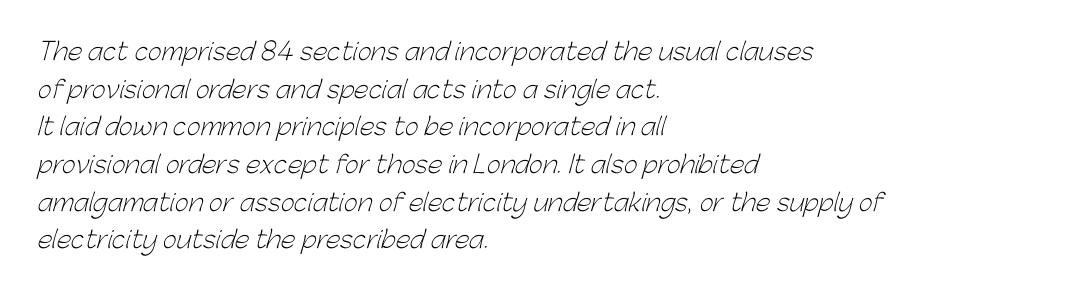
Layout note: lines flush left. The zone under the glyphs is completely vacant. Characters follow at the spacing the type designer built in. The vertical gap from one line to the next is medium. Weight: not bold — regular or lighter.
